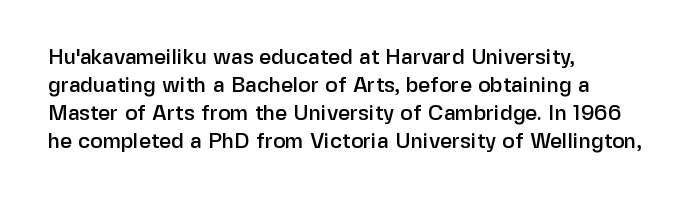
Q: Is the text italic (slanted)? A: No, it is upright.
Q: Is the text underlined? A: No.
Q: How is the paragraph aligned? A: Left-aligned.
Q: Is the spacing between letters normal or unusually wide? A: Normal.
Q: Is the spacing between lines tight, normal or loose? A: Normal.
